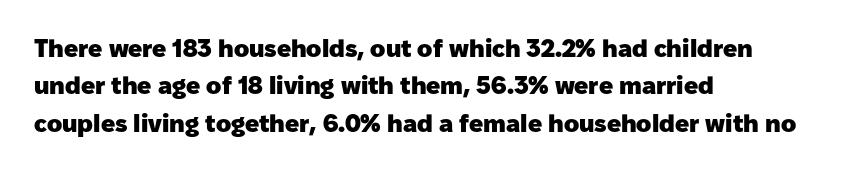
Baseline-to-baseline distance is the conventional proportion of letter height. The typesetter chose a ragged-right arrangement here. The zone under the glyphs is completely vacant. Typesetter's note: full bold, strokes at maximum text heaviness. In terms of posture, this sample is upright. The horizontal fit of the characters is conventional and even.
